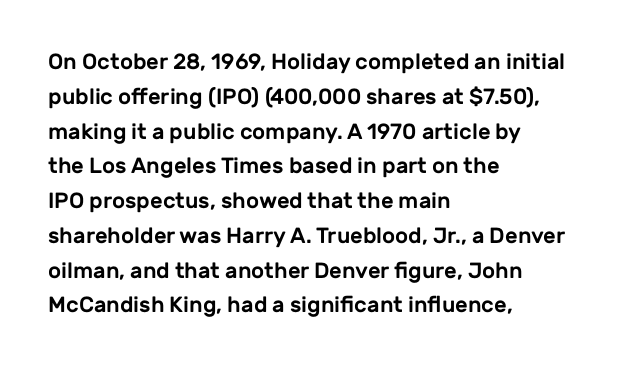
The letters stand straight up with perfectly vertical stems. The strip under each line holds only bare page. Each new line begins a customary step beneath the previous one. Inter-character spacing is left at the font's built-in metrics. The paragraph shown leans on its left margin.
